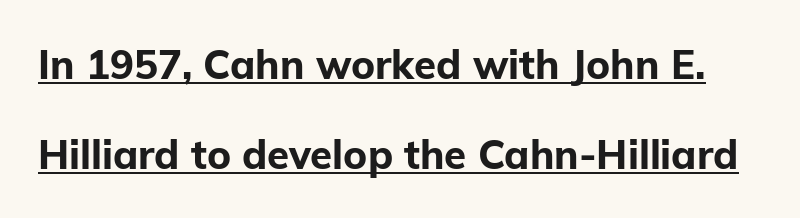
The image shows 40 px bold sans-serif type, upright; set loose line spacing (2.26x), normal letter spacing, underlined; low stroke contrast and a medium x-height.
